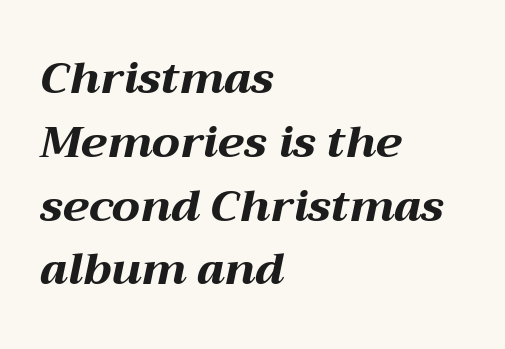
Q: Is the text bold? A: Yes.
Q: Is the text italic (slanted)? A: Yes, it leans right by about 12 degrees.
Q: Is the text underlined? A: No.
Q: How is the paragraph aligned? A: Left-aligned.
Q: Is the spacing between letters normal or unusually wide? A: Normal.
Q: Is the spacing between lines tight, normal or loose? A: Normal.
Q: Width (condensed, normal, or wide)? A: Wide.
Q: Stroke contrast? A: Medium.
Q: x-height? A: Medium.
Q: Monospaced? A: No.
